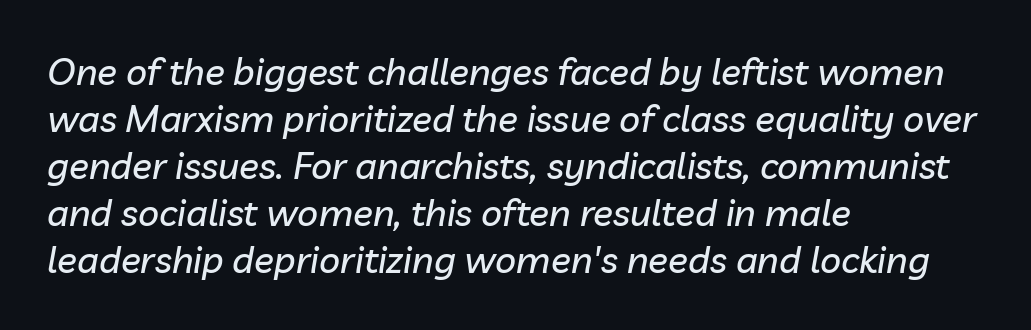
{"italic": "yes", "lean": "right", "slant_degrees": 10, "width": "normal", "stroke_contrast": "low", "x_height": "medium", "monospaced": "no", "underline": "no", "align": "left", "line_spacing": "normal", "line_spacing_ratio": 1.27, "letter_spacing": "normal", "letter_spacing_em": 0.0, "glyph_px": 37}
